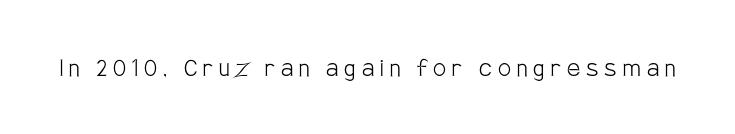
{"serif": "no", "italic": "no", "bold": "no", "weight": "light", "width": "condensed", "stroke_contrast": "low", "x_height": "large", "monospaced": "no", "underline": "no", "letter_spacing": "wide", "letter_spacing_em": 0.21, "glyph_px": 29}
